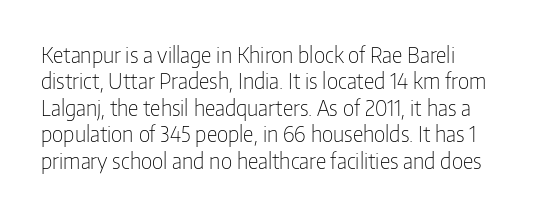
The image shows 21 px text type, upright; set normal line spacing (1.26x), normal letter spacing, not underlined.
